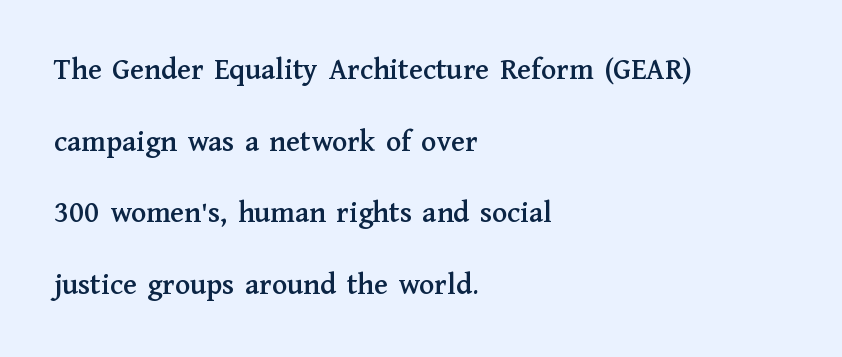
The image shows 31 px serif type, upright; set left-aligned, loose line spacing (2.31x), normal letter spacing, not underlined; medium stroke contrast and a medium x-height.
